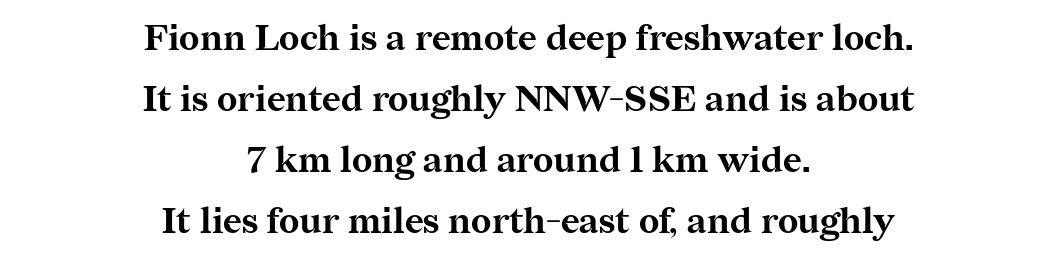
Q: Is the text bold? A: Yes.
Q: Is the text italic (slanted)? A: No, it is upright.
Q: Is the typeface a serif or a sans-serif typeface? A: Serif.
Q: Is the text underlined? A: No.
Q: How is the paragraph aligned? A: Centered.
Q: Is the spacing between letters normal or unusually wide? A: Normal.
Q: Is the spacing between lines tight, normal or loose? A: Normal.
Q: Width (condensed, normal, or wide)? A: Normal.
Q: Stroke contrast? A: Medium.
Q: x-height? A: Medium.
Q: Monospaced? A: No.
